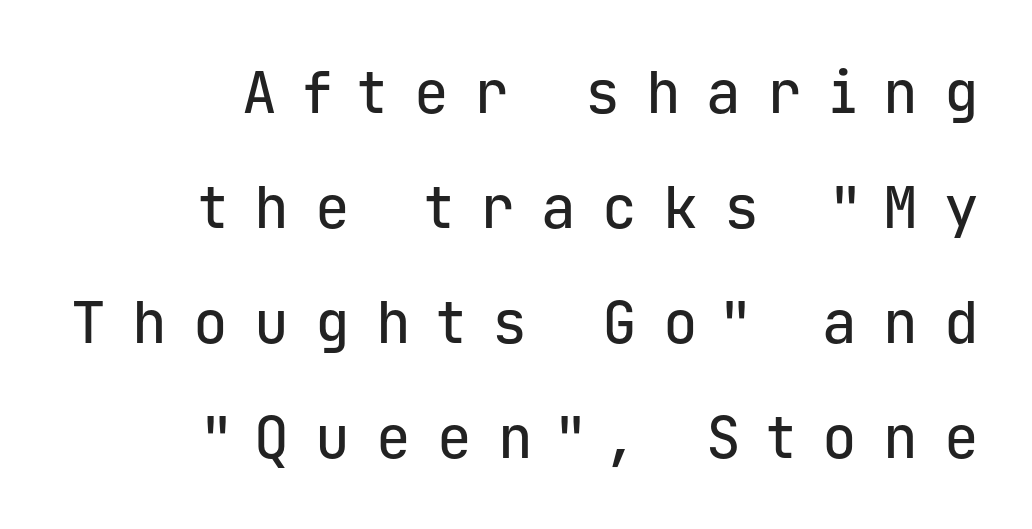
{"serif": "no", "italic": "no", "width": "normal", "stroke_contrast": "low", "x_height": "medium", "monospaced": "yes", "underline": "no", "align": "right", "line_spacing": "loose", "line_spacing_ratio": 1.98, "letter_spacing": "wide", "letter_spacing_em": 0.45, "glyph_px": 58}
